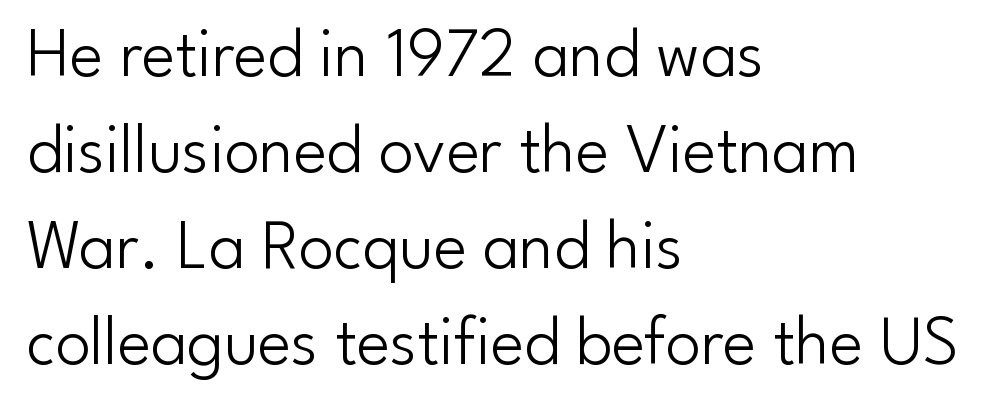
On a weight scale, this lands at 450 or below. Quick note: underline off. Note the varied advance widths — an 'i' is clearly narrower than an 'm'. Regarding serifs, this sample does without them.
